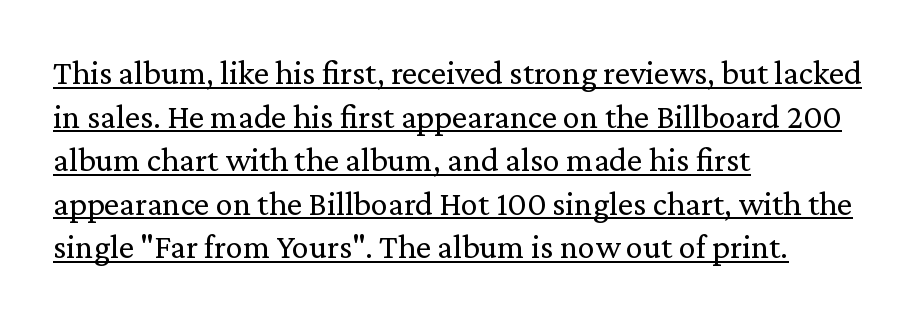
Line starts are locked; line ends wander. Spacing between characters is what you'd get straight out of the box. Here the designer chose a conventional face with non-uniform glyph widths. This rendering features underlined lettering. Nothing heavy about these letters — not bold at all. The designer left line spacing at the default.
